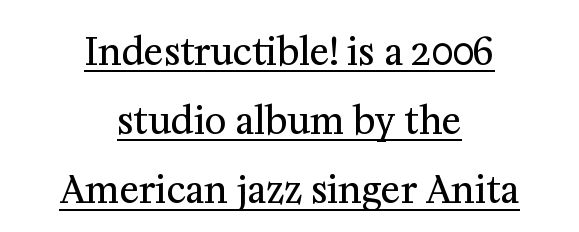
{"serif": "yes", "italic": "no", "bold": "no", "weight": "regular", "width": "normal", "stroke_contrast": "medium", "x_height": "medium", "monospaced": "no", "underline": "yes", "align": "center", "line_spacing_ratio": 1.87, "letter_spacing": "normal", "letter_spacing_em": 0.0, "glyph_px": 37}
